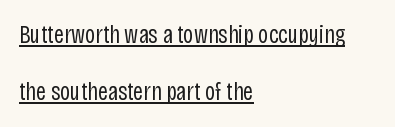
Q: Is the text bold? A: No.
Q: Is the text italic (slanted)? A: No, it is upright.
Q: Is the text underlined? A: Yes.
Q: How is the paragraph aligned? A: Left-aligned.
Q: Is the spacing between letters normal or unusually wide? A: Normal.
Q: Is the spacing between lines tight, normal or loose? A: Loose.
